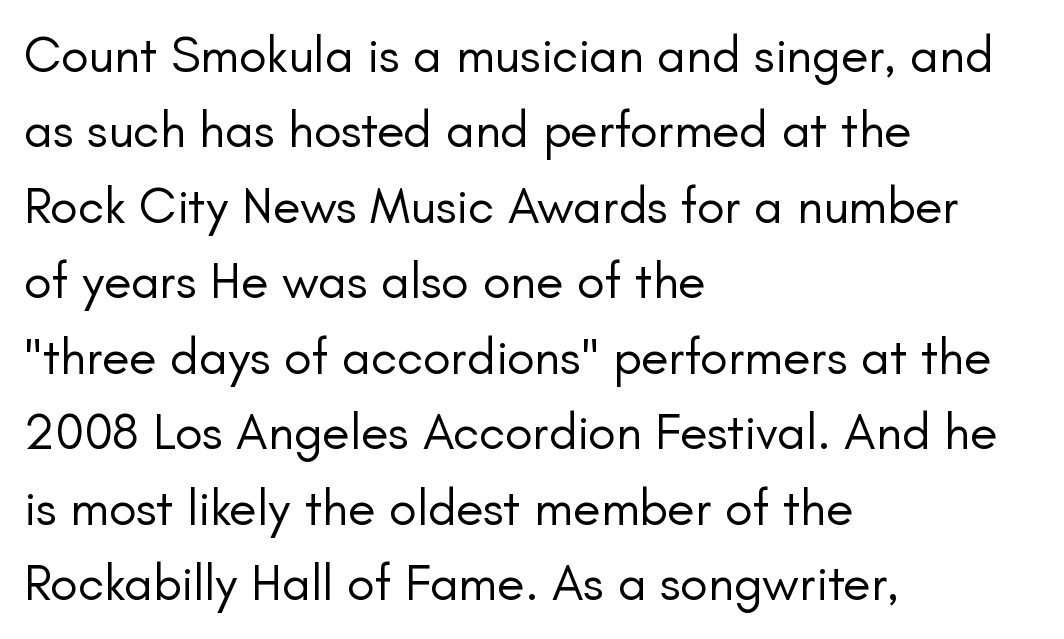
{"serif": "no", "italic": "no", "bold": "no", "weight": "regular", "width": "normal", "stroke_contrast": "low", "x_height": "small", "monospaced": "no", "underline": "no", "align": "left", "line_spacing": "normal", "line_spacing_ratio": 1.48, "letter_spacing": "normal", "letter_spacing_em": 0.0, "glyph_px": 51}
